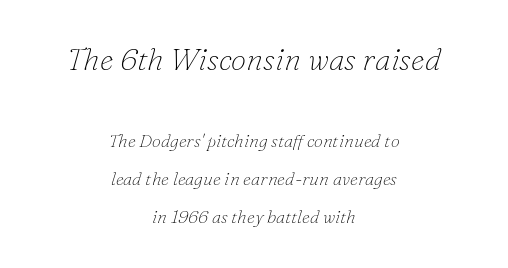
Serifs: yes, visible at the terminals of the letterforms. On a weight scale, this lands at 450 or below. Underline: absent. Does the leading feel generous? Absolutely, it's lavish.
